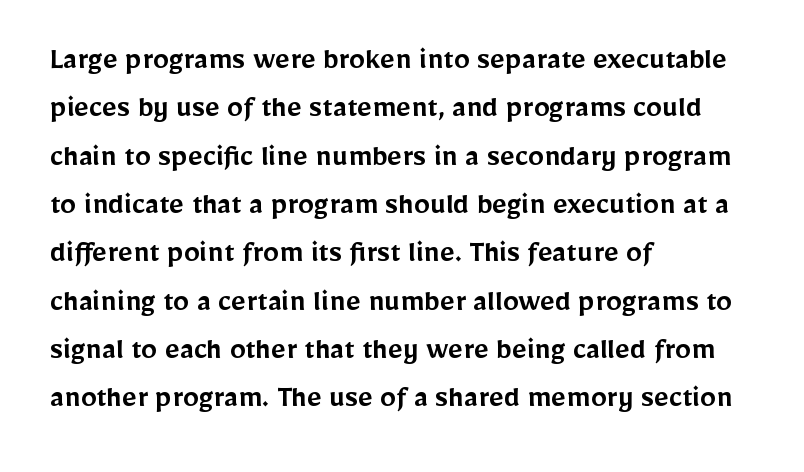
Q: Is the text bold? A: Semi-bold.
Q: Is the text italic (slanted)? A: No, it is upright.
Q: Is the typeface a serif or a sans-serif typeface? A: Sans-serif.
Q: Is the text underlined? A: No.
Q: How is the paragraph aligned? A: Left-aligned.
Q: Is the spacing between letters normal or unusually wide? A: Normal.
Q: Is the spacing between lines tight, normal or loose? A: Normal.
Q: Width (condensed, normal, or wide)? A: Normal.
Q: Stroke contrast? A: Low.
Q: x-height? A: Medium.
Q: Monospaced? A: No.
